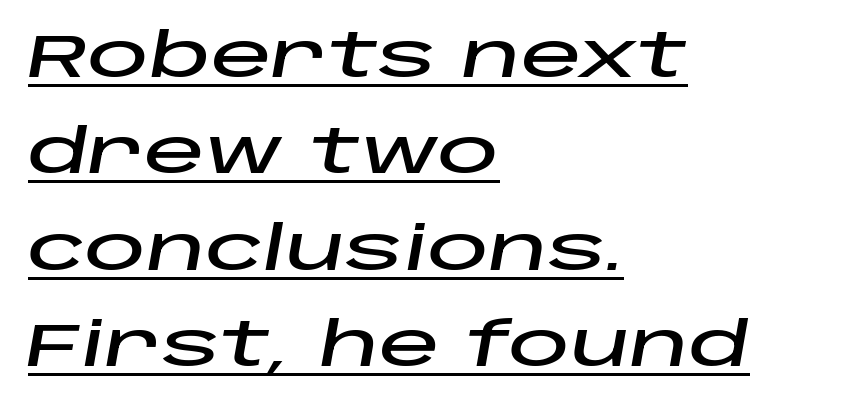
{"italic": "yes", "lean": "right", "slant_degrees": 10, "width": "wide", "stroke_contrast": "low", "x_height": "large", "monospaced": "no", "underline": "yes", "align": "left", "line_spacing": "normal", "line_spacing_ratio": 1.58, "letter_spacing": "normal", "letter_spacing_em": 0.0, "glyph_px": 61}
